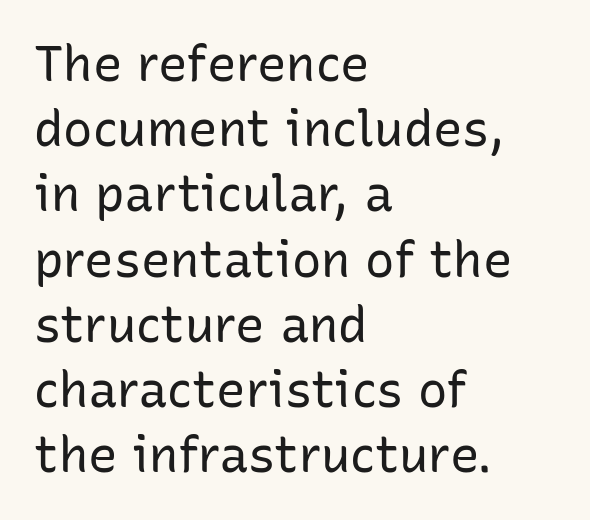
The image shows 49 px regular-weight sans-serif type, upright; set left-aligned, normal line spacing (1.33x), normal letter spacing, not underlined; low stroke contrast and a medium x-height.
